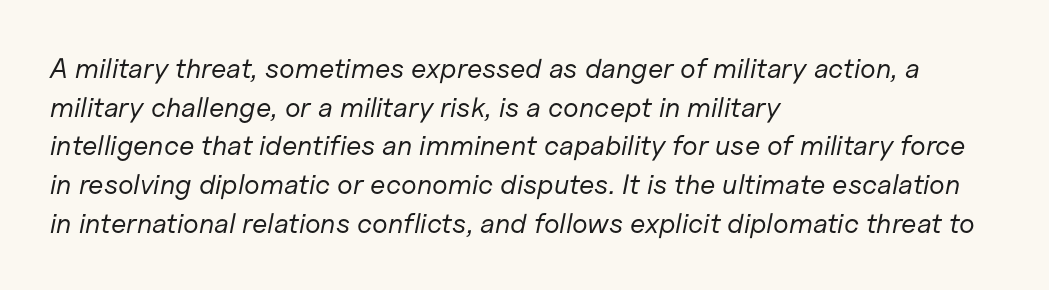
Q: Is the text bold? A: No.
Q: Is the text italic (slanted)? A: Yes, it leans right by about 11 degrees.
Q: Is the text underlined? A: No.
Q: How is the paragraph aligned? A: Left-aligned.
Q: Is the spacing between letters normal or unusually wide? A: Normal.
Q: Is the spacing between lines tight, normal or loose? A: Normal.
Q: Width (condensed, normal, or wide)? A: Normal.
Q: Stroke contrast? A: Low.
Q: x-height? A: Medium.
Q: Monospaced? A: No.
